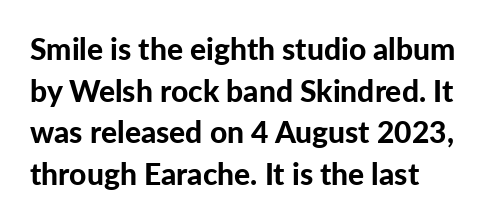
The image shows 30 px bold sans-serif type, upright; set left-aligned, normal line spacing (1.39x), normal letter spacing, not underlined; low stroke contrast and a medium x-height.
